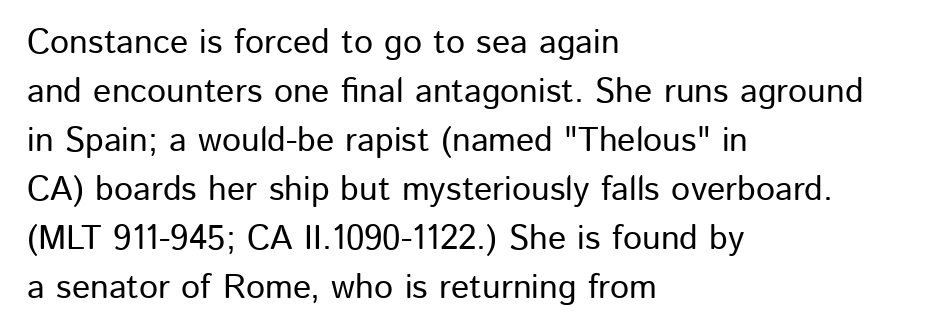
The area under the type is left untouched. Spacing verdict: proportional, widths tailored to each character. These lines are set flush left with a ragged right edge. Grotesque or geometric, the face here clearly has no serifs. Ascenders rise straight up at ninety degrees. Does the leading feel generous? No, just average.
